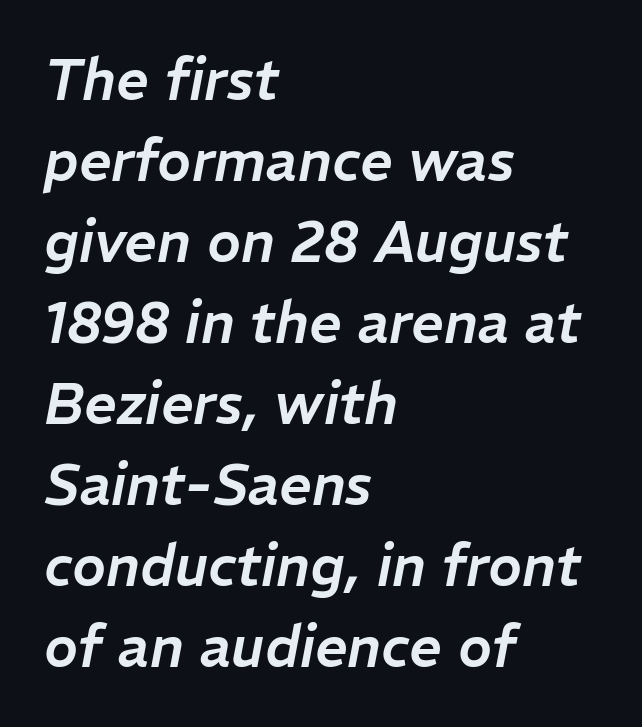
Q: Is the text italic (slanted)? A: Yes, it leans right by about 11 degrees.
Q: Is the text underlined? A: No.
Q: How is the paragraph aligned? A: Left-aligned.
Q: Is the spacing between letters normal or unusually wide? A: Normal.
Q: Is the spacing between lines tight, normal or loose? A: Normal.
Q: Width (condensed, normal, or wide)? A: Normal.
Q: Stroke contrast? A: Low.
Q: x-height? A: Medium.
Q: Monospaced? A: No.
